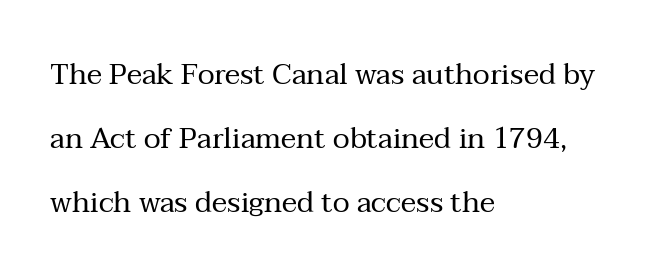
Do the letters lean? They stand straight. You could fit nearly another row in the gap between these rows. No chunkiness to these letters — they're not bold. All the whitespace from short lines collects on the right.
